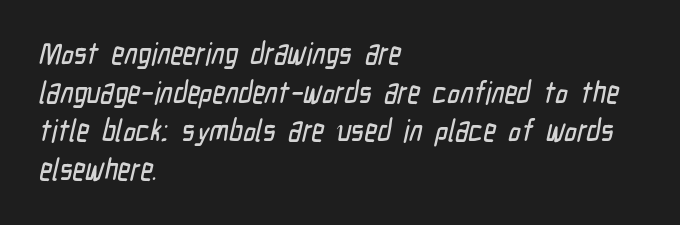
Q: Is the typeface a serif or a sans-serif typeface? A: Sans-serif.
Q: Is the text underlined? A: No.
Q: How is the paragraph aligned? A: Left-aligned.
Q: Is the spacing between letters normal or unusually wide? A: Normal.
Q: Is the spacing between lines tight, normal or loose? A: Normal.
Q: Width (condensed, normal, or wide)? A: Condensed.
Q: Stroke contrast? A: Low.
Q: x-height? A: Medium.
Q: Monospaced? A: No.
